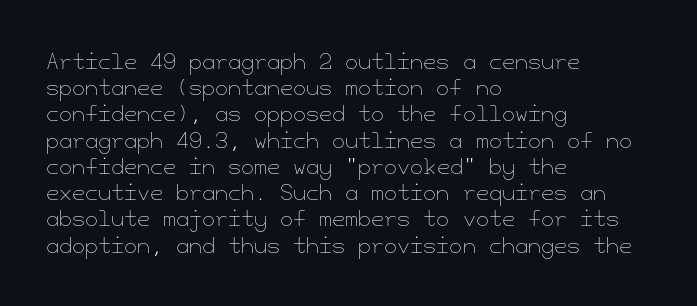
The image shows 21 px text type, upright; set left-aligned, normal line spacing (1.25x), normal letter spacing, not underlined.
